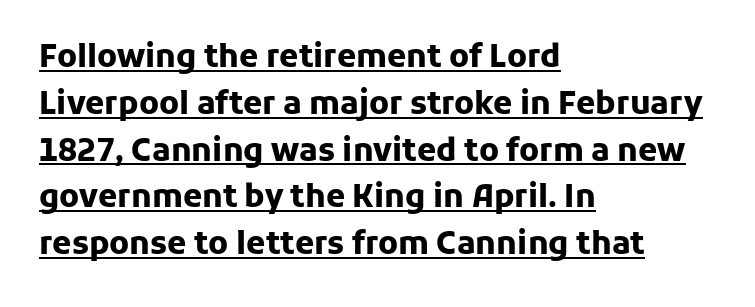
The image shows 31 px heavy sans-serif type, upright; set left-aligned, normal line spacing (1.51x), normal letter spacing, underlined; low stroke contrast and a medium x-height.
